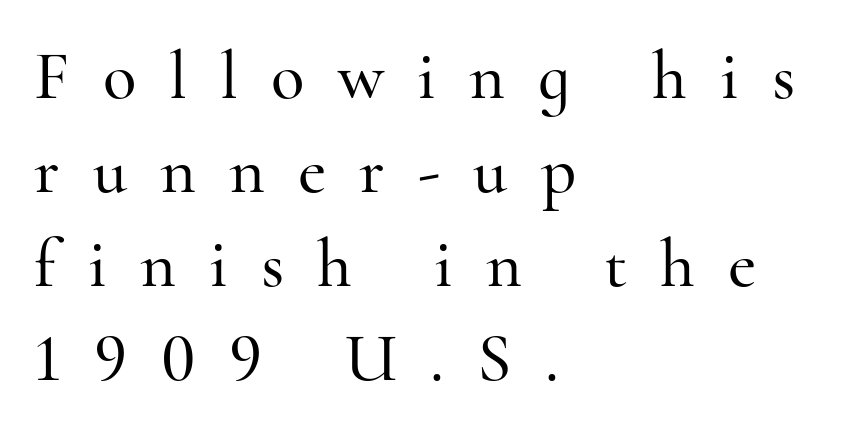
The image shows 69 px serif type, upright; set left-aligned, normal line spacing (1.36x), unusually wide letter spacing (+0.48 em), not underlined; high stroke contrast and a small x-height.
